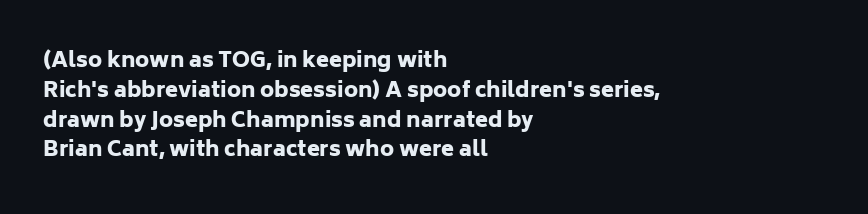
{"italic": "no", "bold": "yes", "underline": "no", "align": "left", "line_spacing": "normal", "line_spacing_ratio": 1.42, "letter_spacing": "normal", "letter_spacing_em": 0.0, "glyph_px": 21}
